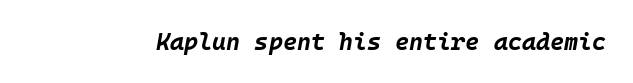
The image shows 24 px bold type, italic (leaning right); set normal letter spacing, not underlined.
